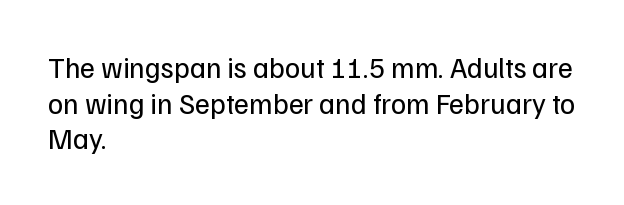
The image shows 29 px regular-weight sans-serif type, upright; set left-aligned, line spacing 1.23x, normal letter spacing, not underlined; low stroke contrast and a medium x-height.
